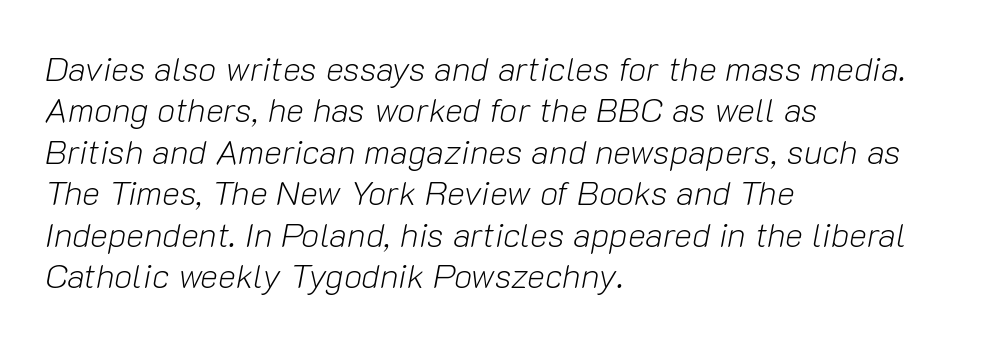
Check under the words: just untouched page. The typesetting does not lean heavy: it is not bold. This sample is left-justified, so line endings fall wherever the words run out. The face used here has a pronounced slope to its letters. Letter spacing: default.
